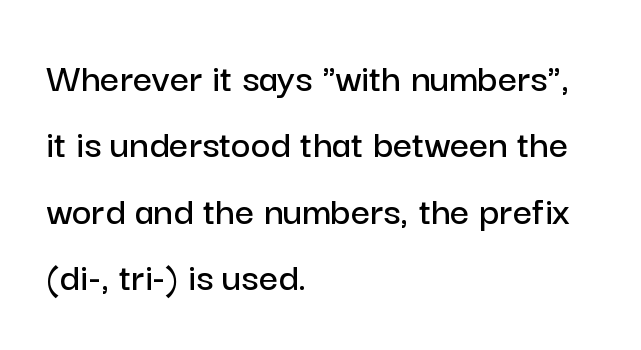
The image shows 42 px sans-serif type, upright; set left-aligned, normal line spacing (1.58x), normal letter spacing, not underlined; low stroke contrast and a medium x-height.
